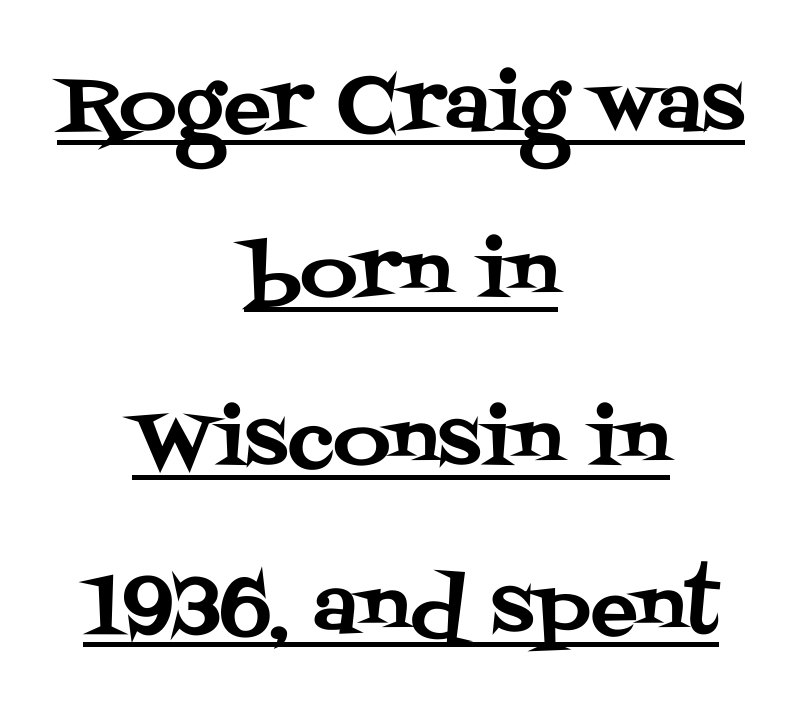
{"serif": "yes", "italic": "no", "width": "normal", "stroke_contrast": "medium", "x_height": "large", "monospaced": "no", "underline": "yes", "align": "center", "line_spacing": "loose", "line_spacing_ratio": 2.12, "letter_spacing": "normal", "letter_spacing_em": 0.0, "glyph_px": 79}
